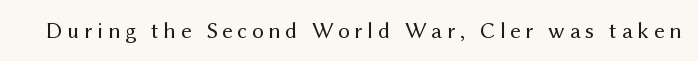
{"italic": "no", "bold": "no", "underline": "no", "letter_spacing": "wide", "letter_spacing_em": 0.2, "glyph_px": 23}
